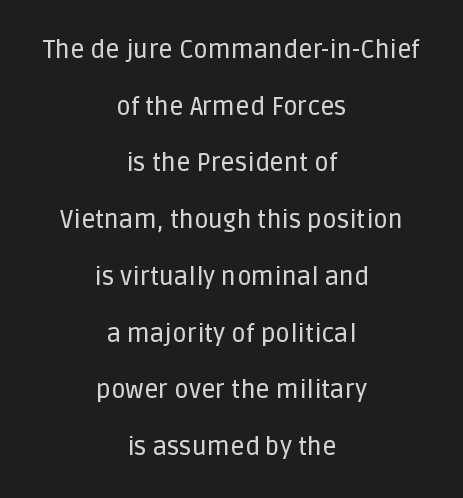
The image shows 25 px text type, upright; set centered, loose line spacing (2.27x), normal letter spacing, not underlined.
